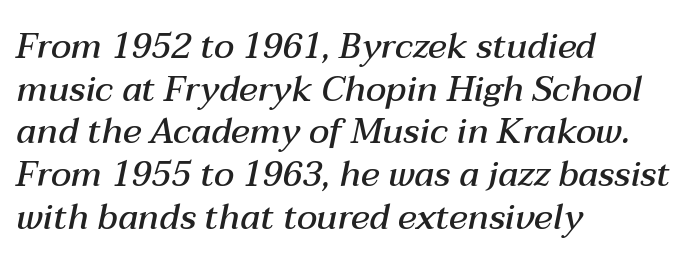
Q: Is the text bold? A: Semi-bold.
Q: Is the text italic (slanted)? A: Yes, it leans right by about 12 degrees.
Q: Is the text underlined? A: No.
Q: How is the paragraph aligned? A: Left-aligned.
Q: Is the spacing between letters normal or unusually wide? A: Normal.
Q: Width (condensed, normal, or wide)? A: Normal.
Q: Stroke contrast? A: Medium.
Q: x-height? A: Medium.
Q: Monospaced? A: No.
